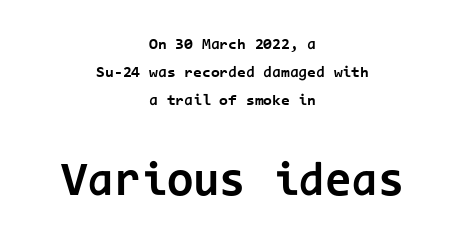
Q: Is the text bold? A: Yes.
Q: Is the text italic (slanted)? A: No, it is upright.
Q: Is the typeface a serif or a sans-serif typeface? A: Sans-serif.
Q: Is the text underlined? A: No.
Q: How is the paragraph aligned? A: Centered.
Q: Is the spacing between letters normal or unusually wide? A: Normal.
Q: Which block of text is set in a larger size, the first (top) or the second (bottom)? A: The second (bottom) one.
Q: Width (condensed, normal, or wide)? A: Normal.
Q: Stroke contrast? A: Low.
Q: x-height? A: Medium.
Q: Monospaced? A: Yes.
